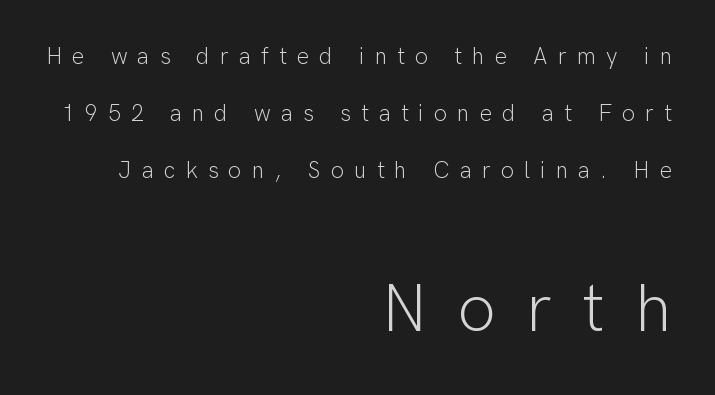
Q: Is the text bold? A: No.
Q: Is the text italic (slanted)? A: No, it is upright.
Q: Is the typeface a serif or a sans-serif typeface? A: Sans-serif.
Q: Is the text underlined? A: No.
Q: How is the paragraph aligned? A: Right-aligned.
Q: Is the spacing between letters normal or unusually wide? A: Unusually wide.
Q: Is the spacing between lines tight, normal or loose? A: Loose.
Q: Which block of text is set in a larger size, the first (top) or the second (bottom)? A: The second (bottom) one.
Q: Width (condensed, normal, or wide)? A: Normal.
Q: Stroke contrast? A: Low.
Q: x-height? A: Medium.
Q: Monospaced? A: No.
